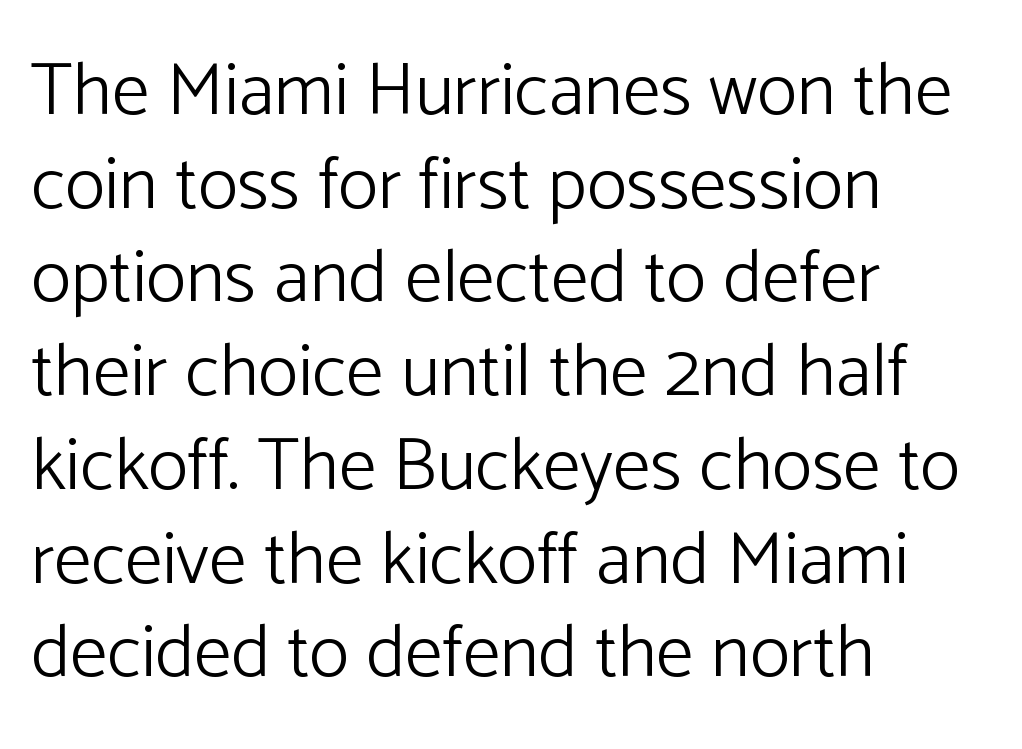
Q: Is the text bold? A: No.
Q: Is the text italic (slanted)? A: No, it is upright.
Q: Is the typeface a serif or a sans-serif typeface? A: Sans-serif.
Q: Is the text underlined? A: No.
Q: How is the paragraph aligned? A: Left-aligned.
Q: Is the spacing between letters normal or unusually wide? A: Normal.
Q: Is the spacing between lines tight, normal or loose? A: Normal.
Q: Width (condensed, normal, or wide)? A: Normal.
Q: Stroke contrast? A: Low.
Q: x-height? A: Medium.
Q: Monospaced? A: No.
